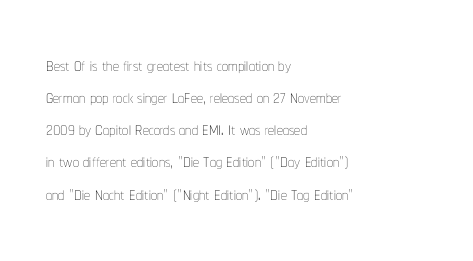
Q: Is the text bold? A: No.
Q: Is the text italic (slanted)? A: No, it is upright.
Q: Is the text underlined? A: No.
Q: How is the paragraph aligned? A: Left-aligned.
Q: Is the spacing between letters normal or unusually wide? A: Normal.
Q: Is the spacing between lines tight, normal or loose? A: Normal.
